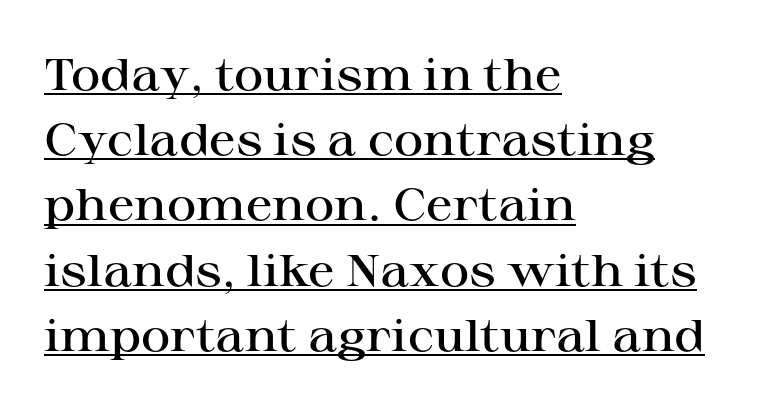
The image shows 45 px semibold, wide serif type, upright; set left-aligned, normal line spacing (1.45x), normal letter spacing, underlined; high stroke contrast and a medium x-height.
